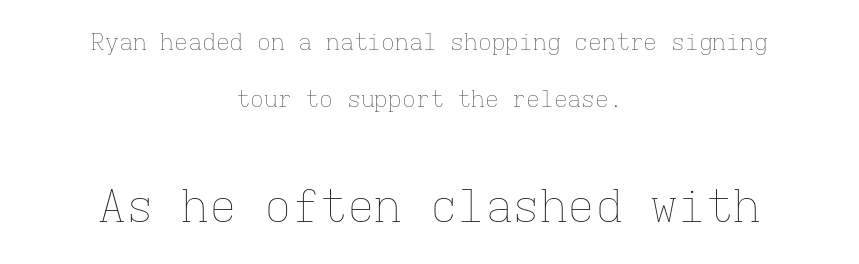
Q: Is the text bold? A: No.
Q: Is the text italic (slanted)? A: No, it is upright.
Q: Is the text underlined? A: No.
Q: How is the paragraph aligned? A: Centered.
Q: Is the spacing between letters normal or unusually wide? A: Normal.
Q: Is the spacing between lines tight, normal or loose? A: Loose.
Q: Which block of text is set in a larger size, the first (top) or the second (bottom)? A: The second (bottom) one.
Q: Width (condensed, normal, or wide)? A: Normal.
Q: Stroke contrast? A: Low.
Q: x-height? A: Medium.
Q: Monospaced? A: Yes.
